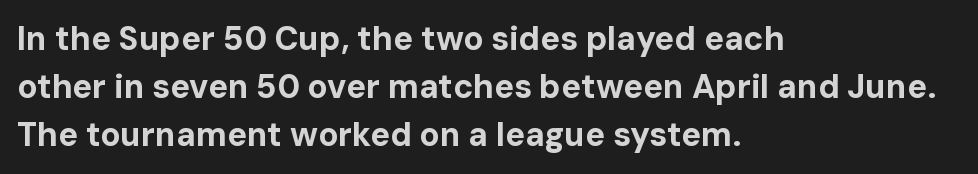
The rendering uses natural spacing where letterforms have individual widths. The rendering keeps characters at their native spacing. The glyphs in this specimen are sans serif. Horizontally, the lines are justified to the leading edge only.
